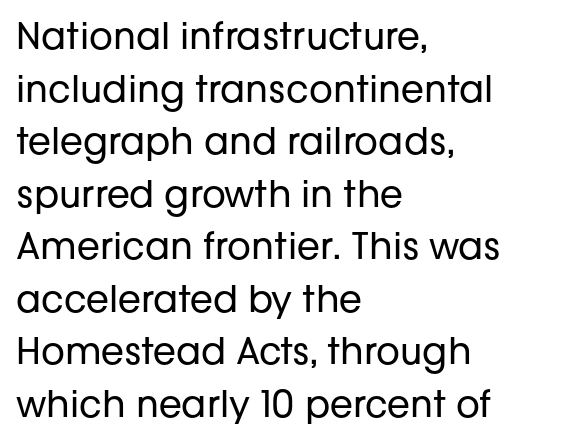
Q: Is the text bold? A: No.
Q: Is the text italic (slanted)? A: No, it is upright.
Q: Is the typeface a serif or a sans-serif typeface? A: Sans-serif.
Q: Is the text underlined? A: No.
Q: How is the paragraph aligned? A: Left-aligned.
Q: Is the spacing between letters normal or unusually wide? A: Normal.
Q: Is the spacing between lines tight, normal or loose? A: Normal.
Q: Width (condensed, normal, or wide)? A: Normal.
Q: Stroke contrast? A: Low.
Q: x-height? A: Medium.
Q: Monospaced? A: No.
